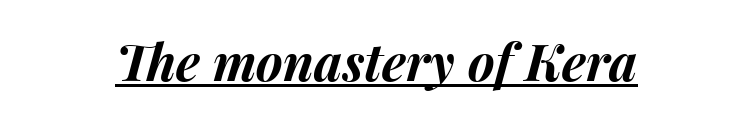
{"italic": "yes", "lean": "right", "slant_degrees": 15, "bold": "yes", "weight": "bold", "width": "normal", "stroke_contrast": "medium", "x_height": "medium", "monospaced": "no", "underline": "yes", "align": "center", "letter_spacing": "normal", "letter_spacing_em": 0.0, "glyph_px": 51}
